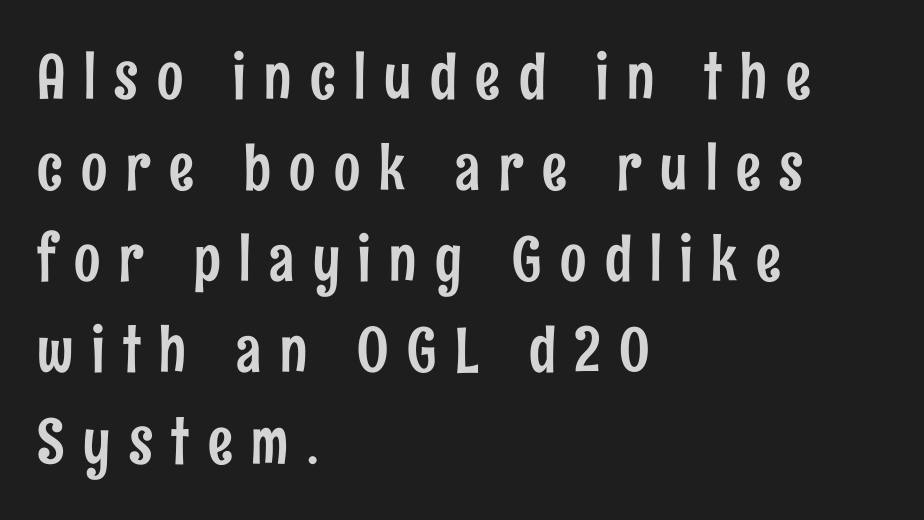
Q: Is the text italic (slanted)? A: No, it is upright.
Q: Is the typeface a serif or a sans-serif typeface? A: Sans-serif.
Q: Is the text underlined? A: No.
Q: How is the paragraph aligned? A: Left-aligned.
Q: Is the spacing between letters normal or unusually wide? A: Unusually wide.
Q: Is the spacing between lines tight, normal or loose? A: Normal.
Q: Width (condensed, normal, or wide)? A: Condensed.
Q: Stroke contrast? A: Low.
Q: x-height? A: Medium.
Q: Monospaced? A: No.
